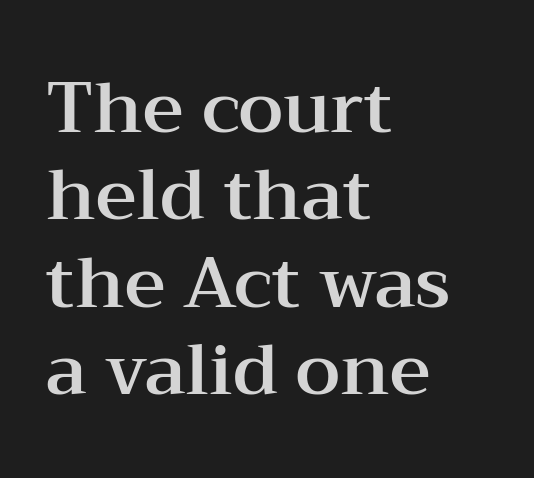
Q: Is the text italic (slanted)? A: No, it is upright.
Q: Is the typeface a serif or a sans-serif typeface? A: Serif.
Q: Is the text underlined? A: No.
Q: How is the paragraph aligned? A: Left-aligned.
Q: Is the spacing between letters normal or unusually wide? A: Normal.
Q: Width (condensed, normal, or wide)? A: Wide.
Q: Stroke contrast? A: Medium.
Q: x-height? A: Medium.
Q: Monospaced? A: No.
